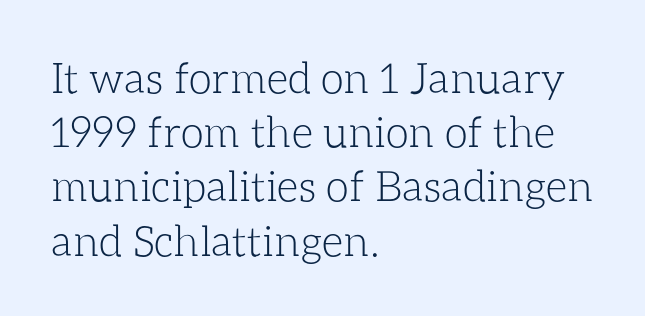
Vertical strokes here are truly vertical. Only glyphs here, with clear space below each row. The letterforms sit at book weight or below. These lines are rendered in a variable-pitch font.
